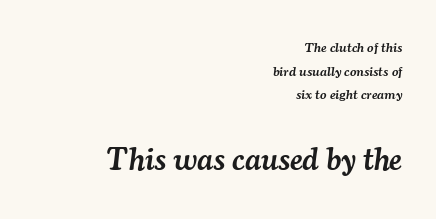
{"serif": "yes", "italic": "yes", "lean": "right", "slant_degrees": 7, "bold": "semi", "weight": "semibold", "width": "normal", "stroke_contrast": "medium", "x_height": "small", "monospaced": "no", "underline": "no", "align": "right", "line_spacing": "normal", "line_spacing_ratio": 1.68, "letter_spacing": "normal", "letter_spacing_em": 0.0, "larger_block": "second", "size_ratio": 2.29, "glyph_px": 32}
